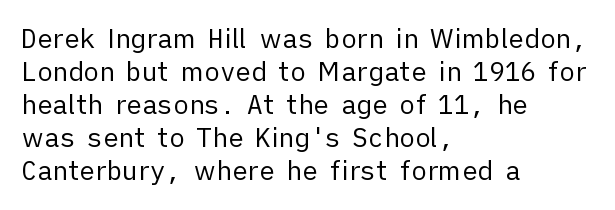
The image shows 26 px text type, upright; set left-aligned, normal line spacing (1.27x), normal letter spacing, not underlined.
